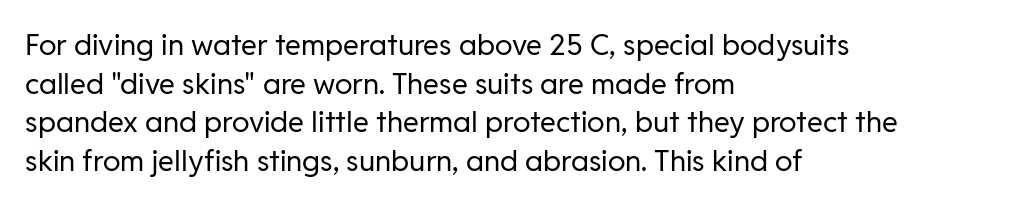
Proportional: the letters do not fall into vertical columns. The font family rendered here belongs to the sans-serif group. Does the copy run flush right? No — it runs flush left. The type is set solid horizontally, with unmodified tracking.
